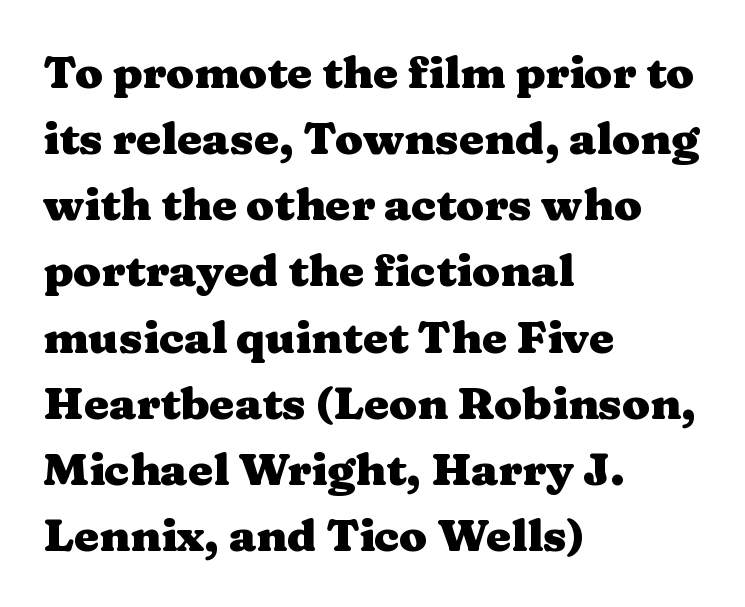
Students, observe: this is what conventionally led text looks like. Posture: vertical. Caption: bold face, heavy strokes. This sample is left-justified, so line endings fall wherever the words run out. The font family rendered here belongs to the serif group.
